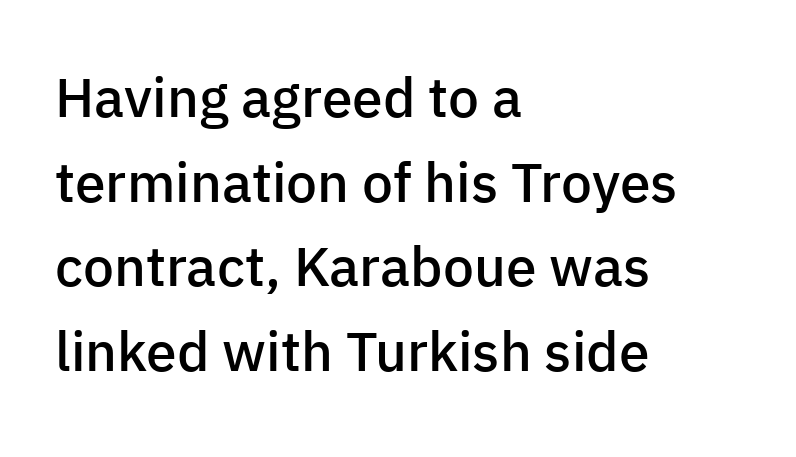
The rag falls on the right side of this text block. Strokes here are thickened, but only to semibold level. No italicization has been applied; the sample stays upright. Successive baselines arrive at the customary interval. You could not count columns in this text — the font is proportionally spaced.
